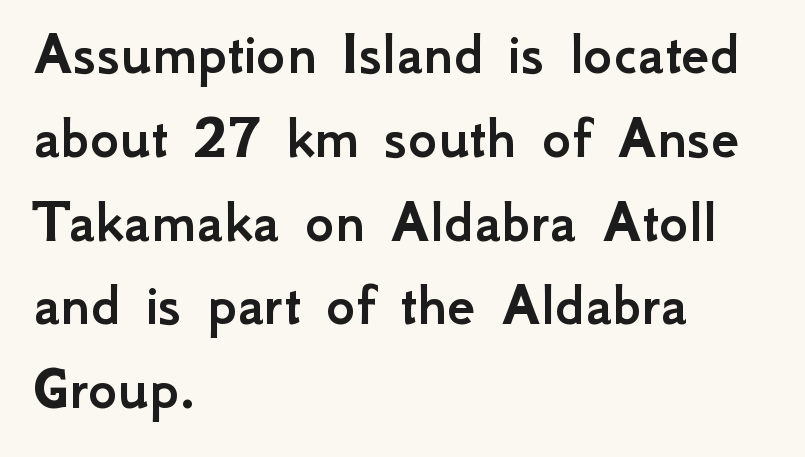
The image shows 63 px sans-serif type, upright; set left-aligned, normal line spacing (1.33x), normal letter spacing, not underlined; low stroke contrast and a small x-height.
